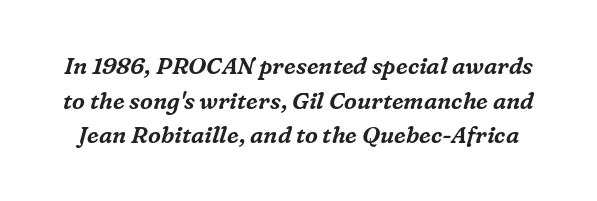
The image shows 23 px text type, italic (leaning right); set normal line spacing (1.51x), normal letter spacing, not underlined.
